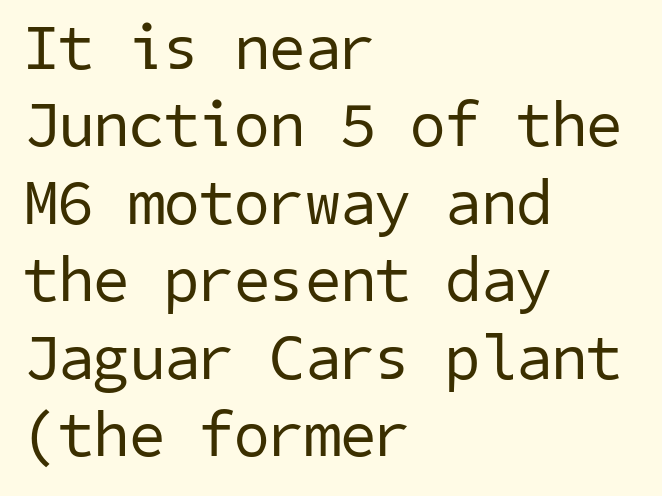
{"serif": "no", "bold": "no", "weight": "regular", "width": "normal", "stroke_contrast": "low", "x_height": "medium", "underline": "no", "align": "left", "line_spacing_ratio": 1.21, "letter_spacing": "normal", "letter_spacing_em": 0.0, "glyph_px": 64}
